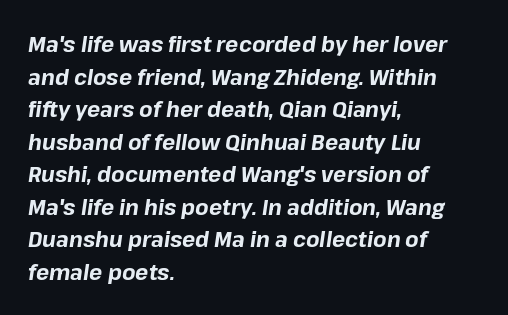
The image shows 22 px bold type, italic (leaning right); set left-aligned, normal line spacing (1.48x), normal letter spacing, not underlined.
